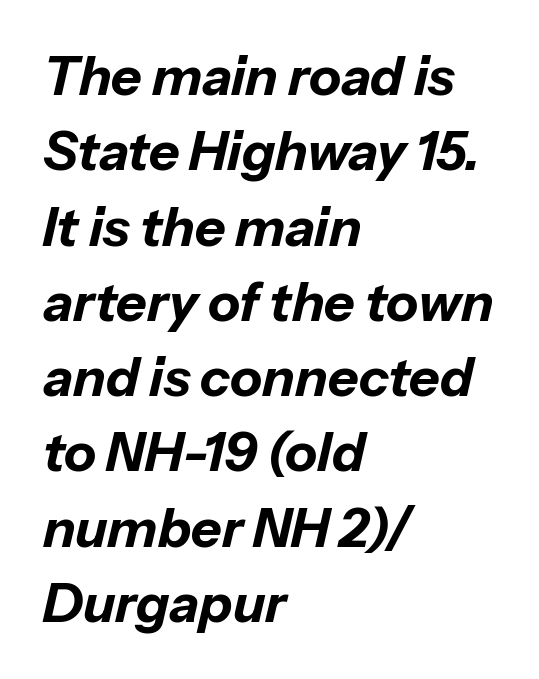
Spacing between characters is what you'd get straight out of the box. Where is the straight margin? On the left. Proportional: the letters do not fall into vertical columns. Line spacing here is normal. The specimen reads as italic at a glance.
